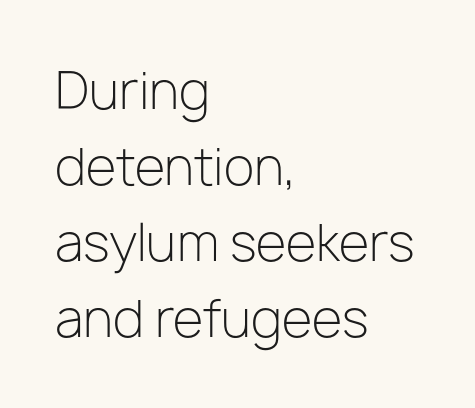
{"serif": "no", "italic": "no", "bold": "no", "weight": "light", "width": "normal", "stroke_contrast": "low", "x_height": "medium", "monospaced": "no", "underline": "no", "align": "left", "line_spacing": "normal", "line_spacing_ratio": 1.52, "letter_spacing": "normal", "letter_spacing_em": 0.0, "glyph_px": 50}
